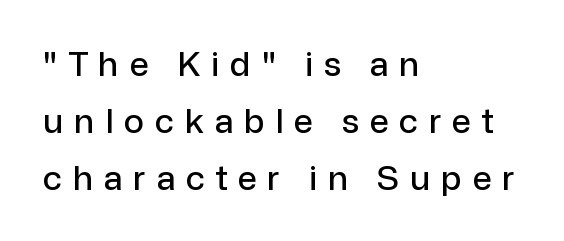
Q: Is the text italic (slanted)? A: No, it is upright.
Q: Is the typeface a serif or a sans-serif typeface? A: Sans-serif.
Q: Is the text underlined? A: No.
Q: How is the paragraph aligned? A: Left-aligned.
Q: Is the spacing between letters normal or unusually wide? A: Unusually wide.
Q: Is the spacing between lines tight, normal or loose? A: Normal.
Q: Width (condensed, normal, or wide)? A: Normal.
Q: Stroke contrast? A: Low.
Q: x-height? A: Medium.
Q: Monospaced? A: No.
